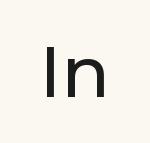
{"serif": "no", "italic": "no", "width": "normal", "stroke_contrast": "low", "x_height": "medium", "monospaced": "no", "underline": "no", "align": "center", "letter_spacing": "normal", "letter_spacing_em": 0.0, "glyph_px": 71}
